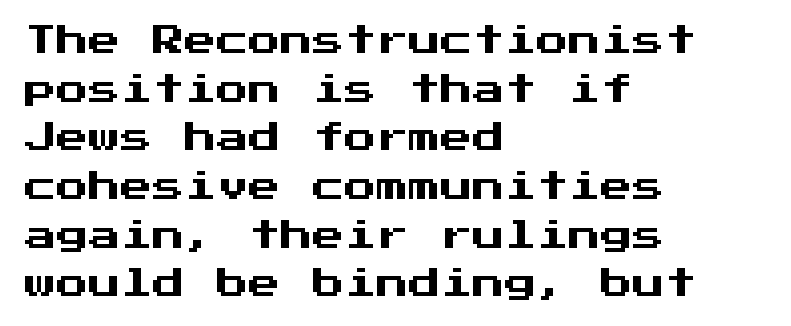
{"serif": "no", "italic": "no", "width": "normal", "stroke_contrast": "medium", "x_height": "medium", "underline": "no", "align": "left", "line_spacing": "normal", "line_spacing_ratio": 1.52, "letter_spacing": "normal", "letter_spacing_em": 0.0, "glyph_px": 32}
